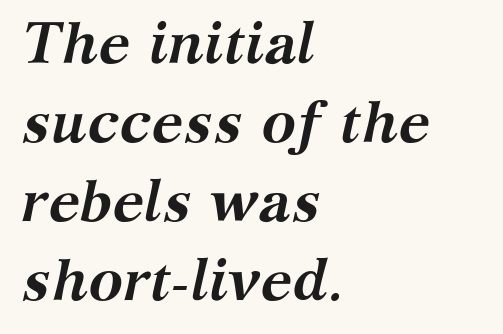
Strong, thick strokes mark this as bold type. The area under the type is left untouched. These lines are composed in type with serifs. Look at the tracking — it's just the regular setting, nothing added.
